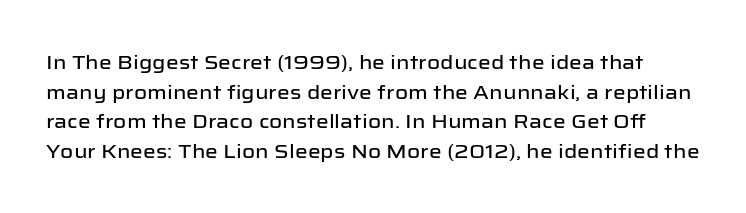
The image shows 20 px text type, upright; set normal line spacing (1.48x), normal letter spacing, not underlined.
